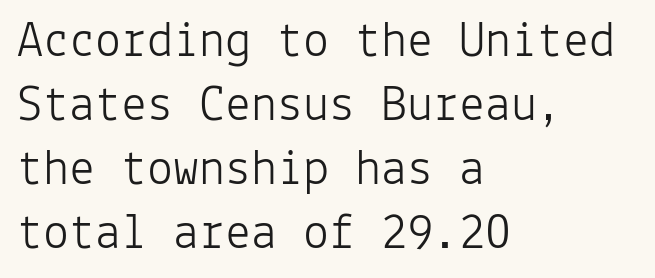
Do the characters align in a grid? Yes, the font is monospaced. Compared with a typical body face, this is equally light or lighter still. Caption: multi-line text, flush left, ragged right. Observe the ordinary spacing: letters are neighbours, not strangers. You can tell from the bare stems that sans-serif type was used.
